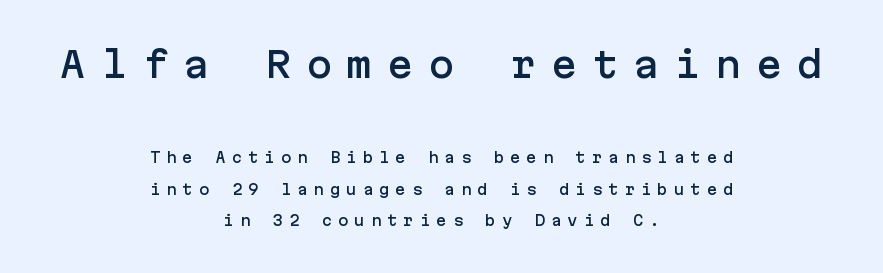
The image shows 35 px sans-serif type, upright; set centered, loose line spacing (2.24x), unusually wide letter spacing (+0.42 em), not underlined; the first (top) block is 2.5x larger; low stroke contrast and a medium x-height.
